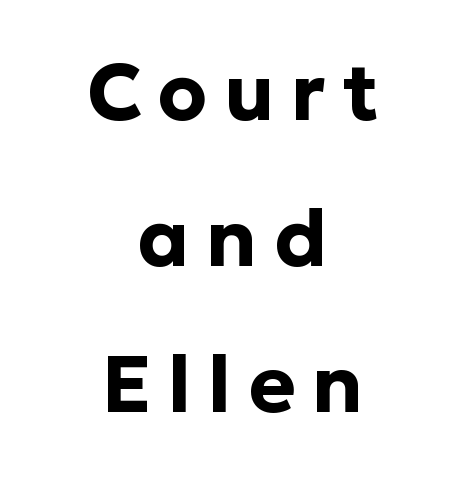
The image shows 79 px bold sans-serif type, upright; set centered, line spacing 1.85x, unusually wide letter spacing (+0.21 em), not underlined; low stroke contrast and a medium x-height.
